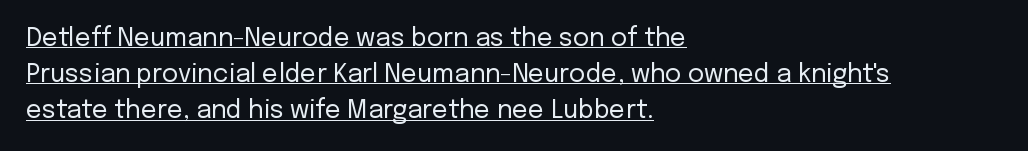
Q: Is the text bold? A: No.
Q: Is the text italic (slanted)? A: No, it is upright.
Q: Is the text underlined? A: Yes.
Q: How is the paragraph aligned? A: Left-aligned.
Q: Is the spacing between letters normal or unusually wide? A: Normal.
Q: Is the spacing between lines tight, normal or loose? A: Normal.
